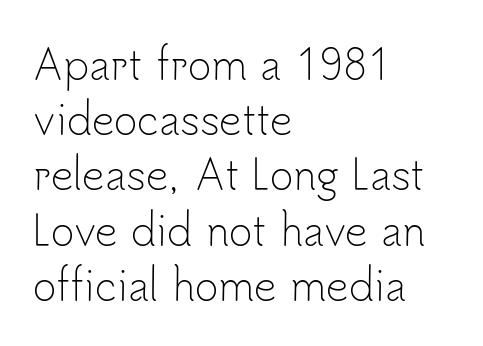
Upright lettering throughout. Baseline-to-baseline distance is the conventional proportion of letter height. These lines stack with their left ends in a neat column. Bold? No — there's no thickening of the strokes. A typesetter would call this proportional, since set widths differ per character. The horizontal fit of the characters is conventional and even.
